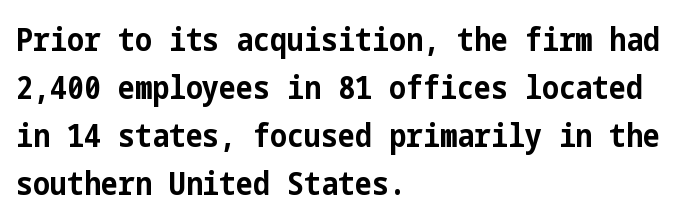
Nobody touched the tracking dial on this one. The text block is weighted toward the left margin, trailing off unevenly rightward. Normally led — the rows are evenly, conventionally spaced. Pretty heavy lettering here — definitely bold. Glance below the letters and you will spot only blank space. Typographically, this falls in the sans-serif category.
